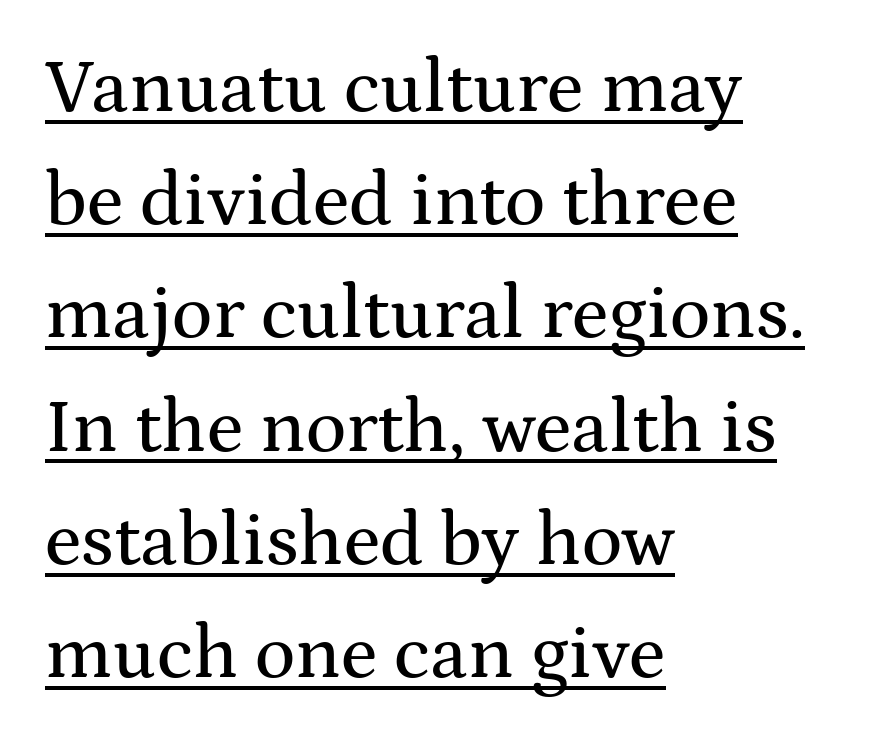
Looks like someone drew a line under every word here. Note: serifs present on the glyphs. Does the copy run flush right? No — it runs flush left. Proportional: the letters do not fall into vertical columns. Compared with typical paragraphs, the rows here are spaced about the same.
